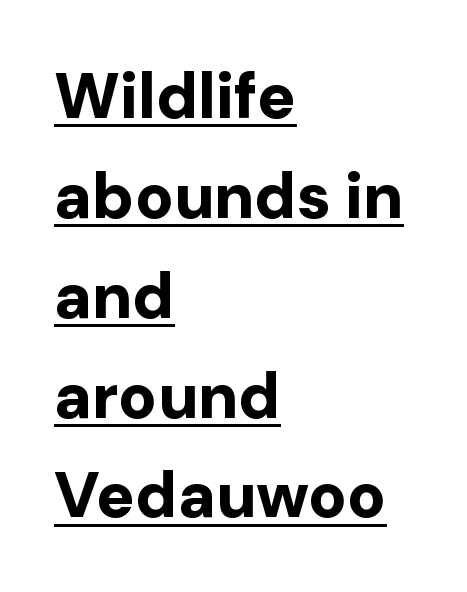
Q: Is the text bold? A: Yes.
Q: Is the text italic (slanted)? A: No, it is upright.
Q: Is the typeface a serif or a sans-serif typeface? A: Sans-serif.
Q: Is the text underlined? A: Yes.
Q: How is the paragraph aligned? A: Left-aligned.
Q: Is the spacing between letters normal or unusually wide? A: Normal.
Q: Is the spacing between lines tight, normal or loose? A: Normal.
Q: Width (condensed, normal, or wide)? A: Normal.
Q: Stroke contrast? A: Low.
Q: x-height? A: Medium.
Q: Monospaced? A: No.
